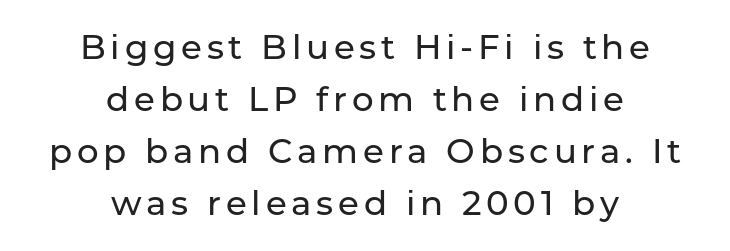
{"serif": "no", "italic": "no", "width": "normal", "stroke_contrast": "low", "x_height": "medium", "monospaced": "no", "underline": "no", "align": "center", "line_spacing": "normal", "line_spacing_ratio": 1.53, "glyph_px": 34}
